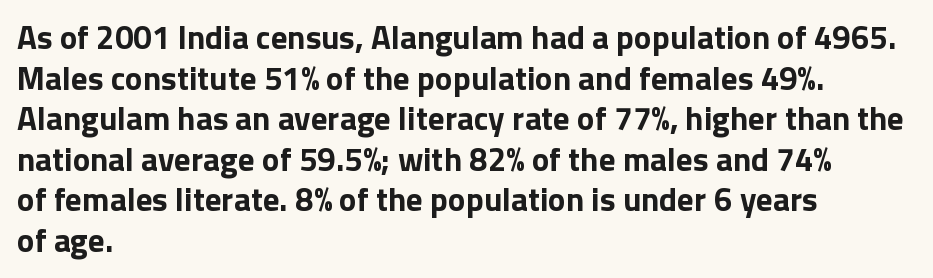
The image shows 33 px bold sans-serif type, upright; set left-aligned, line spacing 1.23x, normal letter spacing, not underlined; low stroke contrast and a medium x-height.
